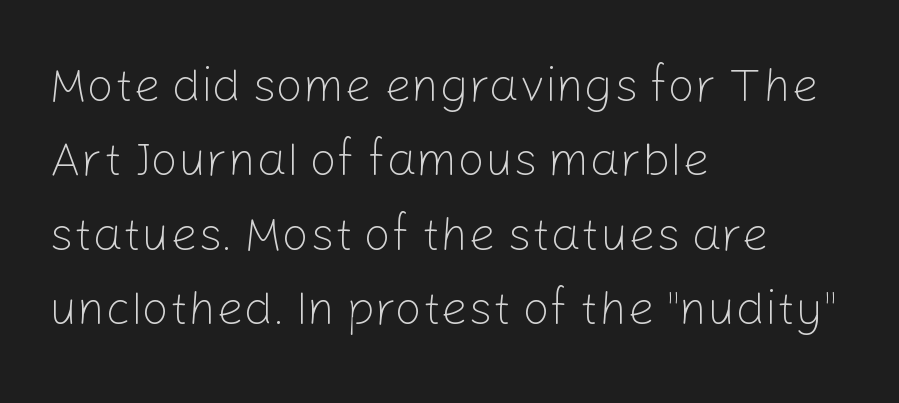
One glance says typical: line gaps are just what's usual. Character widths vary here, with narrow letters taking less room than wide ones. The text was rendered using a sans face with plain stroke endings. The words here are not underlined.
